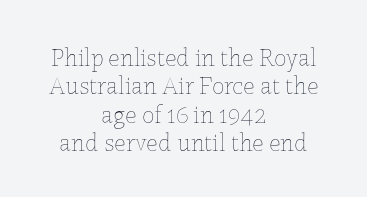
The leading is snug, giving the passage a crowded texture. The space directly below the letters is spotless. In CSS terms this would be text-align: center. The lettering stays uniformly vertical, giving the passage a roman look.
